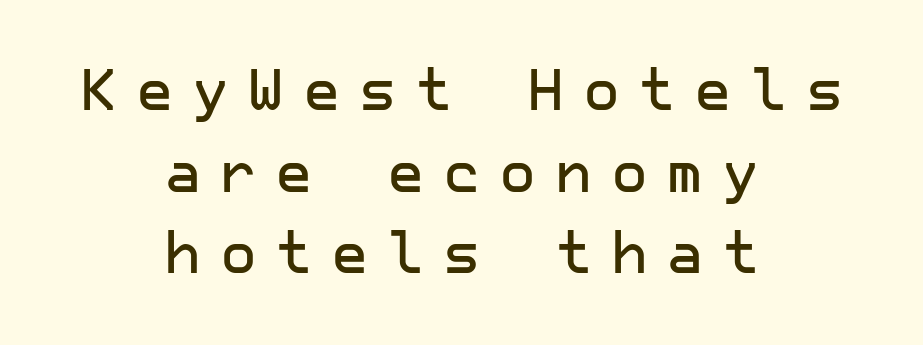
Q: Is the text italic (slanted)? A: No, it is upright.
Q: Is the typeface a serif or a sans-serif typeface? A: Sans-serif.
Q: Is the text underlined? A: No.
Q: How is the paragraph aligned? A: Centered.
Q: Is the spacing between letters normal or unusually wide? A: Unusually wide.
Q: Is the spacing between lines tight, normal or loose? A: Normal.
Q: Width (condensed, normal, or wide)? A: Normal.
Q: Stroke contrast? A: Low.
Q: x-height? A: Medium.
